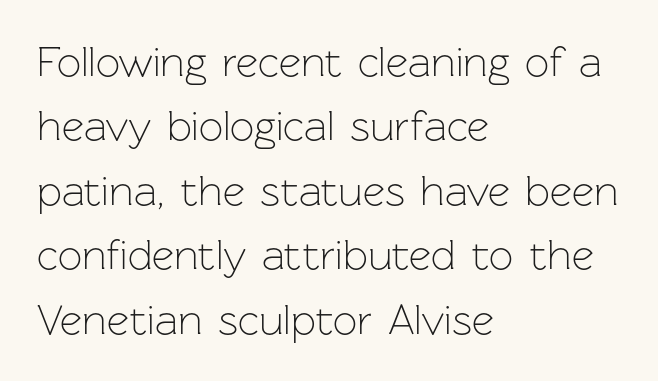
{"serif": "no", "italic": "no", "bold": "no", "weight": "light", "width": "normal", "stroke_contrast": "low", "x_height": "medium", "monospaced": "no", "underline": "no", "align": "left", "line_spacing": "normal", "line_spacing_ratio": 1.5, "letter_spacing": "normal", "letter_spacing_em": 0.0, "glyph_px": 43}
